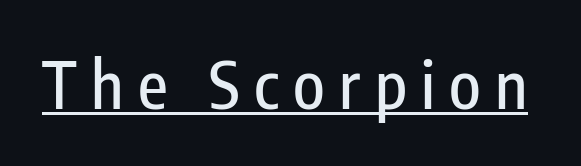
The image shows 65 px condensed sans-serif type, upright; set unusually wide letter spacing (+0.22 em), underlined; low stroke contrast and a medium x-height.
